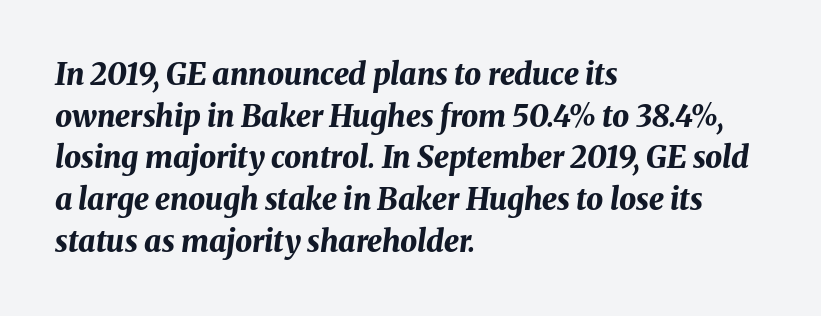
The image shows 30 px bold type, italic (leaning right); set left-aligned, normal line spacing (1.39x), normal letter spacing, not underlined; medium stroke contrast and a medium x-height.
